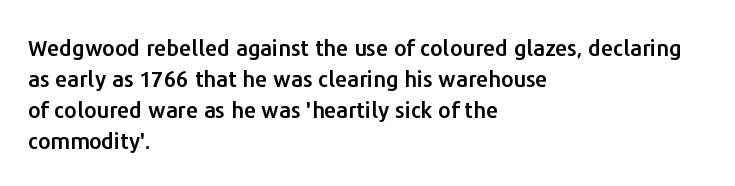
The image shows 22 px text type, upright; set left-aligned, normal line spacing (1.41x), normal letter spacing, not underlined.
